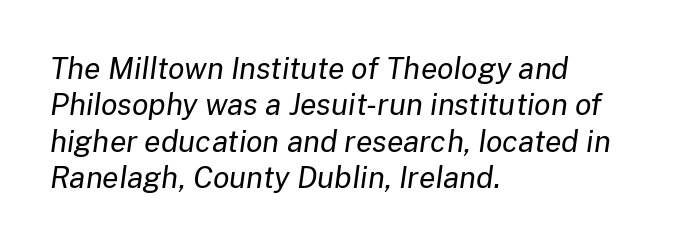
A bare baseline throughout the passage. This sample is left-justified, so line endings fall wherever the words run out. Look at the tracking — it's just the regular setting, nothing added. Is the stroke heavy? The answer is a plain regular-or-lighter. The letters advance in unequal steps, a hallmark of proportional type. Emphasis-style slanted type is in use.
